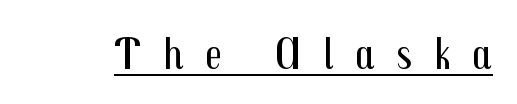
{"serif": "no", "italic": "no", "bold": "no", "weight": "regular", "width": "condensed", "stroke_contrast": "medium", "x_height": "medium", "monospaced": "no", "underline": "yes", "letter_spacing": "wide", "letter_spacing_em": 0.48, "glyph_px": 45}
